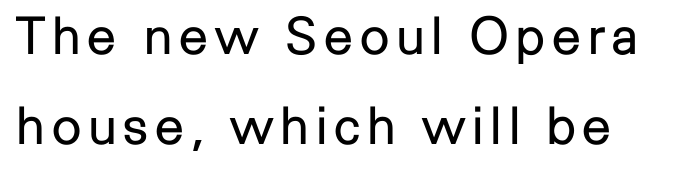
The image shows 52 px regular-weight sans-serif type, upright; set line spacing 1.73x, not underlined; low stroke contrast and a medium x-height.
